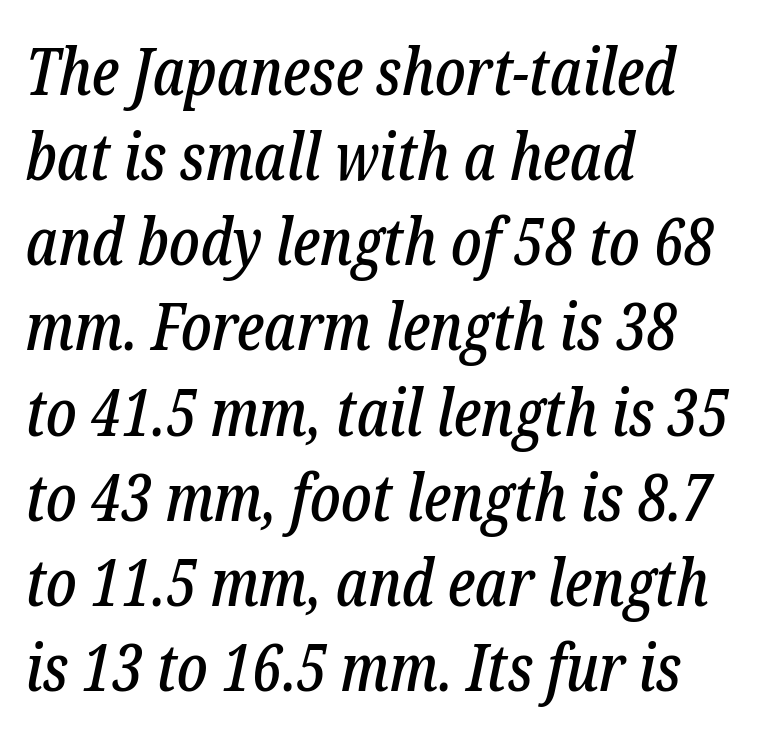
{"serif": "yes", "italic": "yes", "lean": "right", "slant_degrees": 12, "width": "condensed", "stroke_contrast": "low", "x_height": "medium", "monospaced": "no", "underline": "no", "align": "left", "line_spacing": "normal", "line_spacing_ratio": 1.31, "letter_spacing": "normal", "letter_spacing_em": 0.0, "glyph_px": 65}
